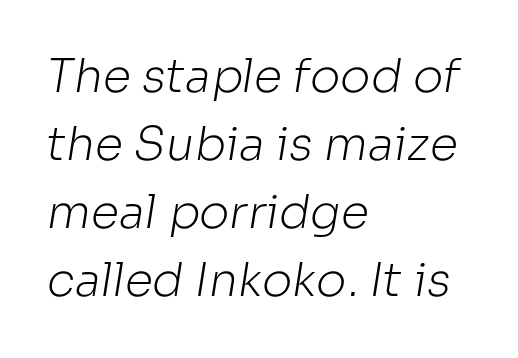
The image shows 46 px light sans-serif type; set left-aligned, normal line spacing (1.48x), normal letter spacing, not underlined; low stroke contrast and a medium x-height.
